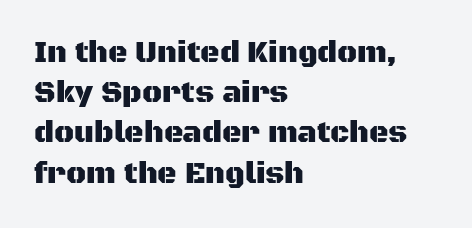
The image shows 30 px sans-serif type, upright; set left-aligned, normal line spacing (1.34x), normal letter spacing, not underlined; medium stroke contrast and a large x-height.
